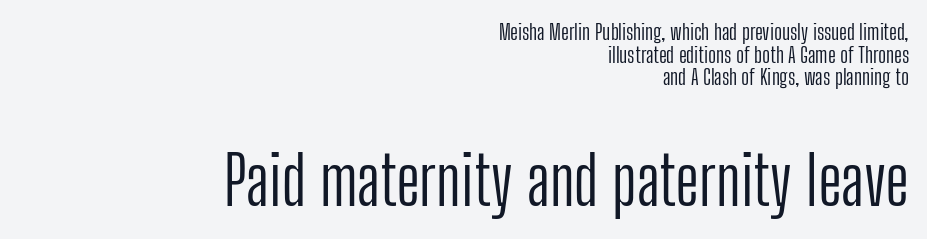
The image shows 67 px light, condensed sans-serif type, upright; set right-aligned, tight line spacing (1.03x), normal letter spacing, not underlined; the second (bottom) block is 3.05x larger; low stroke contrast and a medium x-height.
